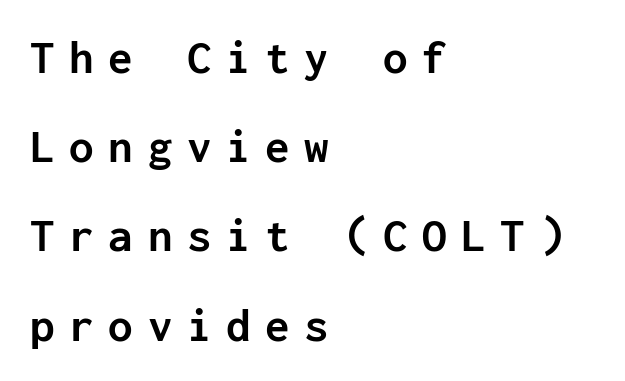
Italic: no, the glyphs are upright roman. Descender tails drop into unmarked territory. The typesetting leans heavy: a genuine bold. Observe the wide spacing: letters keep a clear distance from each other.
